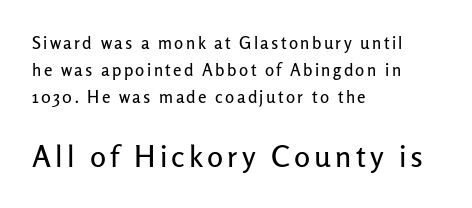
The image shows 30 px sans-serif type, upright; set left-aligned, normal line spacing (1.59x), not underlined; the second (bottom) block is 1.76x larger; low stroke contrast and a medium x-height.
